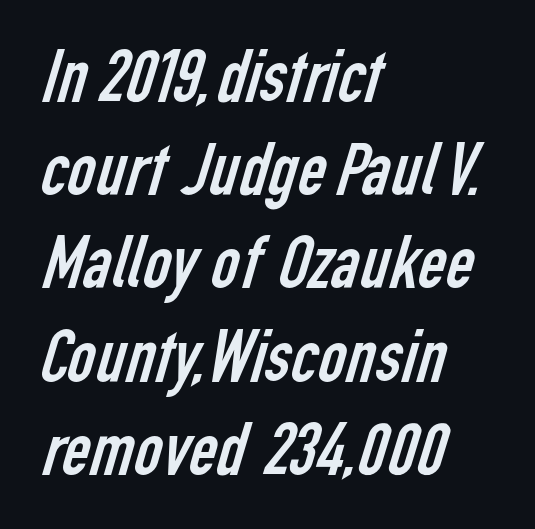
Is this a fixed-width face? No — the glyphs have proportional, varying widths. Each letter's strokes conclude bluntly, with no projecting serifs. This sample uses plain, unmodified letter spacing. This sample is left-justified, so line endings fall wherever the words run out.
